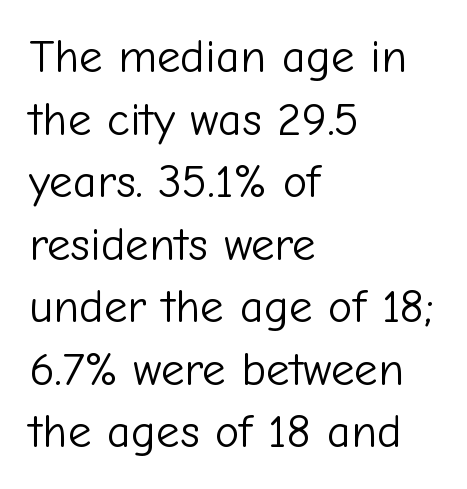
Bold? No — there's no thickening of the strokes. Quick note: underline off. Whoever set this chose a conventional vertical rhythm. The font family rendered here belongs to the sans-serif group. All the whitespace from short lines collects on the right. Tall strokes in this sample are plumb rather than angled.
